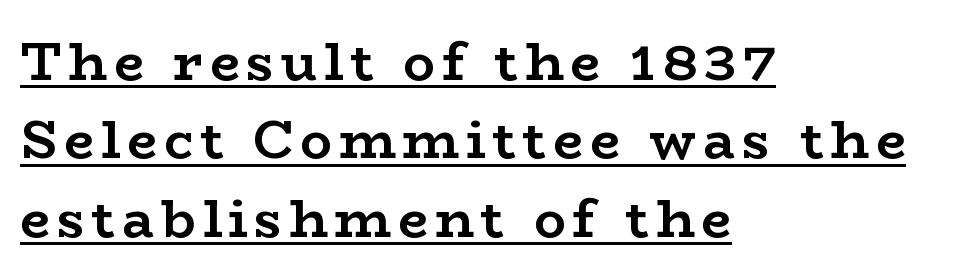
The image shows 53 px semibold, wide serif type, upright; set left-aligned, normal line spacing (1.48x), underlined; low stroke contrast and a medium x-height.
